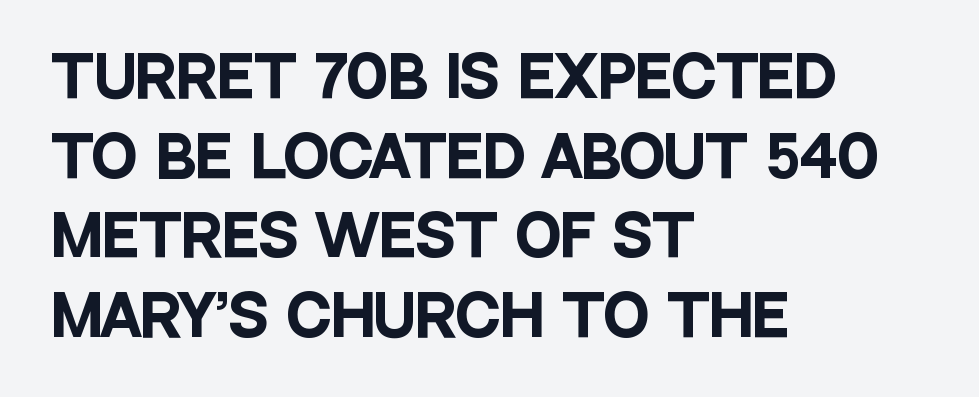
The image shows 55 px heavy, condensed sans-serif type, upright; set left-aligned, normal line spacing (1.45x), normal letter spacing, not underlined; low stroke contrast and a large x-height.
